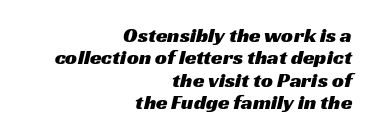
Where is the straight margin? On the right. Students, note that the glyphs here touch the page at normal intervals. Closely set lines give the paragraph a compact silhouette. Each row of text sits above clean, open space.
